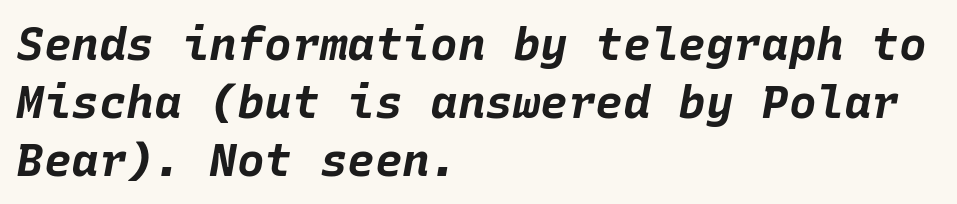
The designer left line spacing at the default. You could count columns in this text — the font is strictly monospaced. Check the space under the baseline: it is left empty. Tracking here is standard; glyphs follow each other at the usual distance. Posture: slanted.
